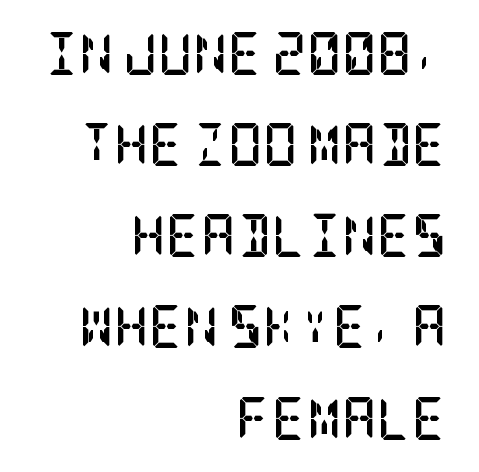
The image shows 43 px semibold, condensed serif type, upright; set right-aligned, loose line spacing (2.12x), normal letter spacing, not underlined; low stroke contrast and a large x-height.
